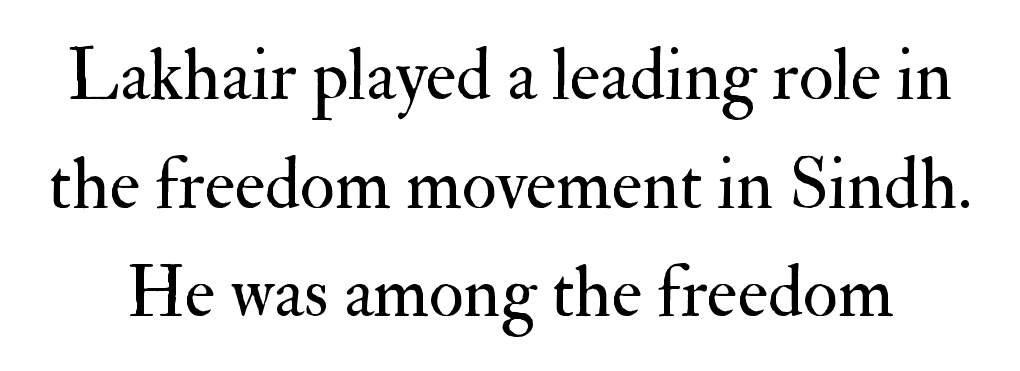
{"serif": "yes", "italic": "no", "bold": "no", "weight": "regular", "width": "normal", "stroke_contrast": "medium", "x_height": "small", "monospaced": "no", "underline": "no", "line_spacing": "normal", "line_spacing_ratio": 1.51, "letter_spacing": "normal", "letter_spacing_em": 0.0, "glyph_px": 72}
